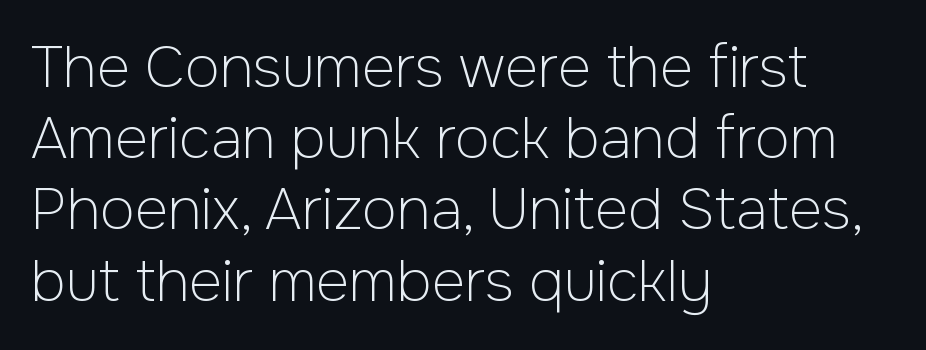
The image shows 57 px light sans-serif type, upright; set left-aligned, normal line spacing (1.25x), normal letter spacing, not underlined; low stroke contrast and a medium x-height.
